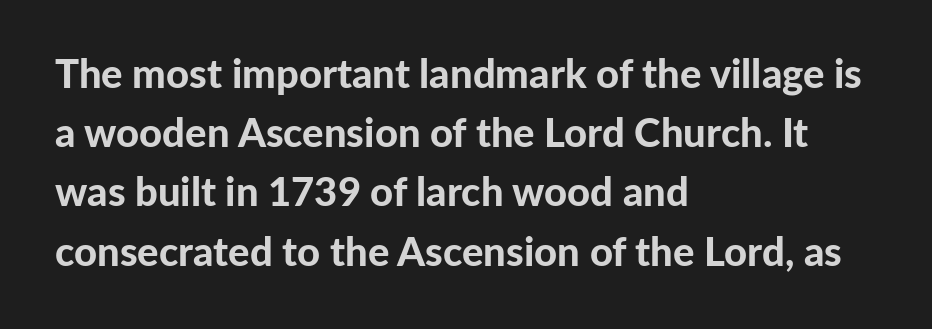
Q: Is the text bold? A: Yes.
Q: Is the text italic (slanted)? A: No, it is upright.
Q: Is the typeface a serif or a sans-serif typeface? A: Sans-serif.
Q: Is the text underlined? A: No.
Q: How is the paragraph aligned? A: Left-aligned.
Q: Is the spacing between letters normal or unusually wide? A: Normal.
Q: Is the spacing between lines tight, normal or loose? A: Normal.
Q: Width (condensed, normal, or wide)? A: Normal.
Q: Stroke contrast? A: Low.
Q: x-height? A: Medium.
Q: Monospaced? A: No.
